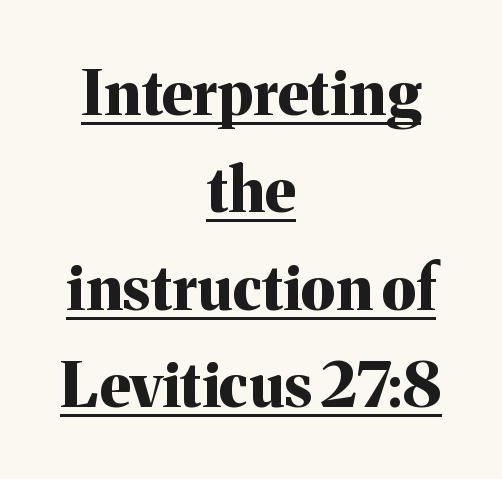
Q: Is the text bold? A: Yes.
Q: Is the text italic (slanted)? A: No, it is upright.
Q: Is the typeface a serif or a sans-serif typeface? A: Serif.
Q: Is the text underlined? A: Yes.
Q: How is the paragraph aligned? A: Centered.
Q: Is the spacing between letters normal or unusually wide? A: Normal.
Q: Is the spacing between lines tight, normal or loose? A: Normal.
Q: Width (condensed, normal, or wide)? A: Normal.
Q: Stroke contrast? A: Medium.
Q: x-height? A: Medium.
Q: Monospaced? A: No.
